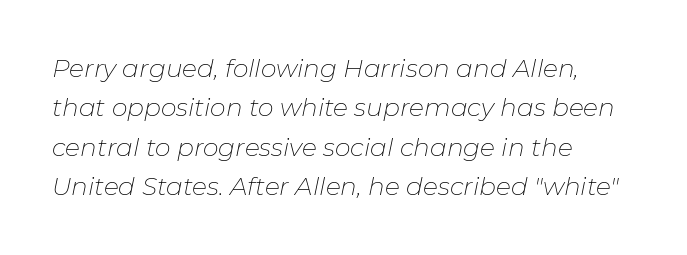
{"italic": "yes", "lean": "right", "slant_degrees": 11, "bold": "no", "underline": "no", "align": "left", "line_spacing": "normal", "line_spacing_ratio": 1.58, "letter_spacing": "normal", "letter_spacing_em": 0.0, "glyph_px": 25}
